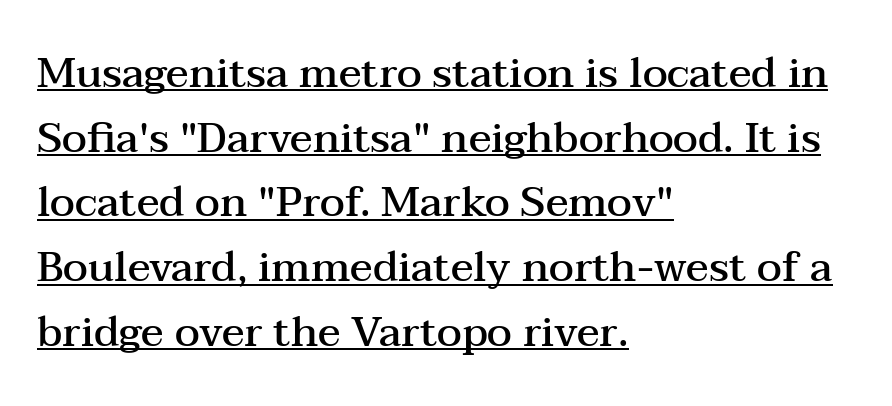
Q: Is the text bold? A: Semi-bold.
Q: Is the text italic (slanted)? A: No, it is upright.
Q: Is the typeface a serif or a sans-serif typeface? A: Serif.
Q: Is the text underlined? A: Yes.
Q: How is the paragraph aligned? A: Left-aligned.
Q: Is the spacing between letters normal or unusually wide? A: Normal.
Q: Is the spacing between lines tight, normal or loose? A: Normal.
Q: Width (condensed, normal, or wide)? A: Wide.
Q: Stroke contrast? A: Medium.
Q: x-height? A: Medium.
Q: Monospaced? A: No.
